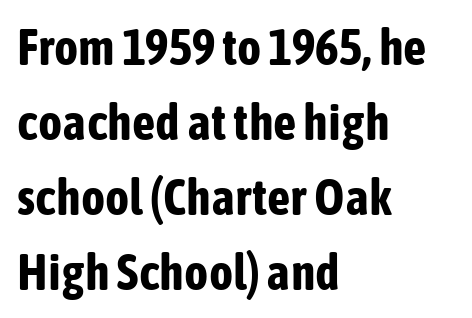
A bare baseline throughout the passage. Serifs: no, the terminals of the letterforms are clean. You could not count columns in this text — the font is proportionally spaced. Heavy-handed strokes throughout: this text is bold.
